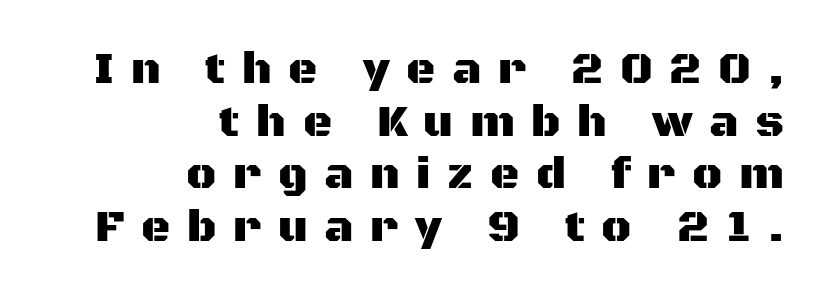
{"serif": "no", "italic": "no", "width": "normal", "stroke_contrast": "medium", "x_height": "large", "monospaced": "no", "underline": "no", "align": "right", "line_spacing_ratio": 1.17, "letter_spacing": "wide", "letter_spacing_em": 0.37, "glyph_px": 45}
